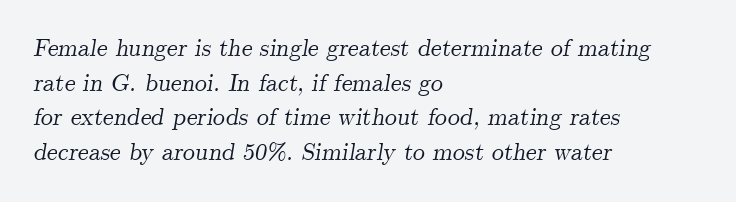
Q: Is the text italic (slanted)? A: Yes, it leans right by about 9 degrees.
Q: Is the text underlined? A: No.
Q: How is the paragraph aligned? A: Left-aligned.
Q: Is the spacing between letters normal or unusually wide? A: Normal.
Q: Is the spacing between lines tight, normal or loose? A: Normal.
